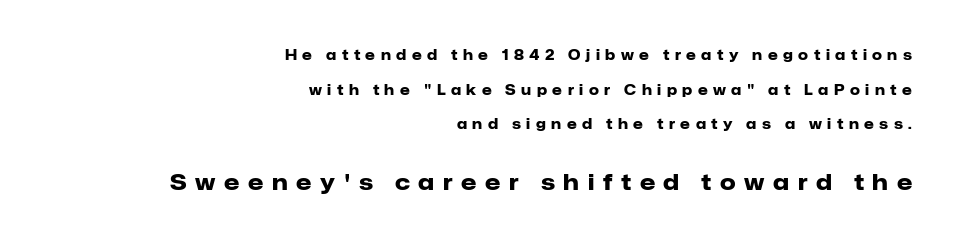
Q: Is the text bold? A: Yes.
Q: Is the text italic (slanted)? A: No, it is upright.
Q: Is the text underlined? A: No.
Q: How is the paragraph aligned? A: Right-aligned.
Q: Is the spacing between letters normal or unusually wide? A: Unusually wide.
Q: Is the spacing between lines tight, normal or loose? A: Loose.
Q: Which block of text is set in a larger size, the first (top) or the second (bottom)? A: The second (bottom) one.
